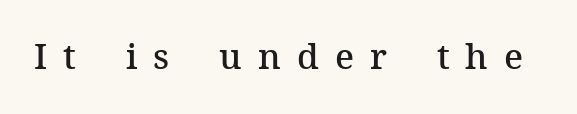
Q: Is the text bold? A: Semi-bold.
Q: Is the text italic (slanted)? A: No, it is upright.
Q: Is the typeface a serif or a sans-serif typeface? A: Serif.
Q: Is the text underlined? A: No.
Q: Is the spacing between letters normal or unusually wide? A: Unusually wide.
Q: Width (condensed, normal, or wide)? A: Normal.
Q: Stroke contrast? A: Medium.
Q: x-height? A: Medium.
Q: Monospaced? A: No.
